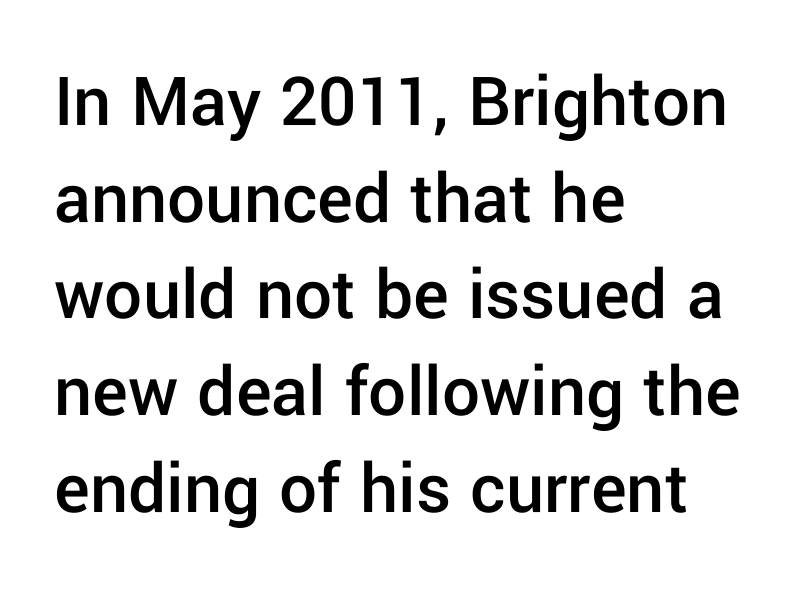
The image shows 75 px semibold sans-serif type, upright; set left-aligned, normal line spacing (1.29x), normal letter spacing, not underlined; low stroke contrast and a medium x-height.
